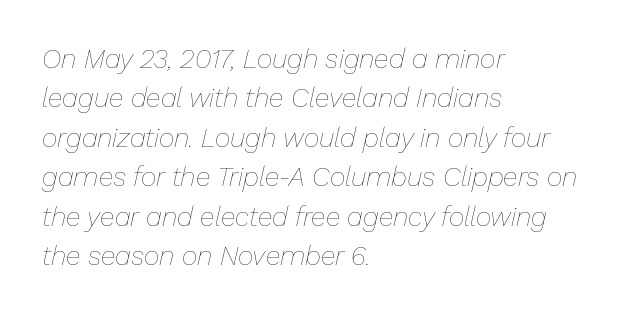
Q: Is the text bold? A: No.
Q: Is the text italic (slanted)? A: Yes, it leans right by about 13 degrees.
Q: Is the text underlined? A: No.
Q: How is the paragraph aligned? A: Left-aligned.
Q: Is the spacing between letters normal or unusually wide? A: Normal.
Q: Is the spacing between lines tight, normal or loose? A: Normal.
